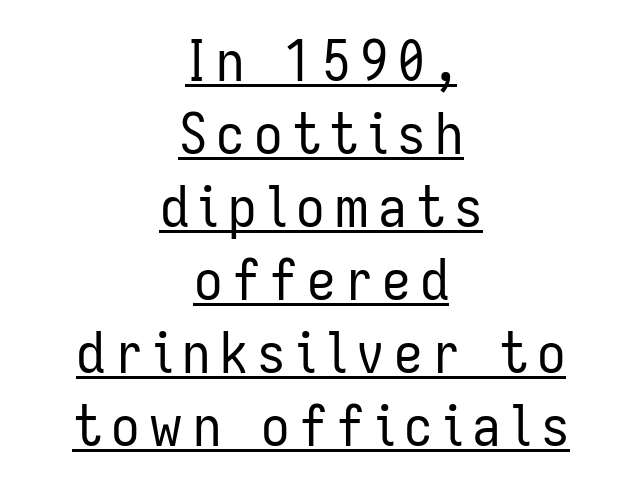
The image shows 57 px regular-weight, condensed sans-serif type, upright; set centered, normal line spacing (1.28x), underlined; low stroke contrast and a medium x-height.
